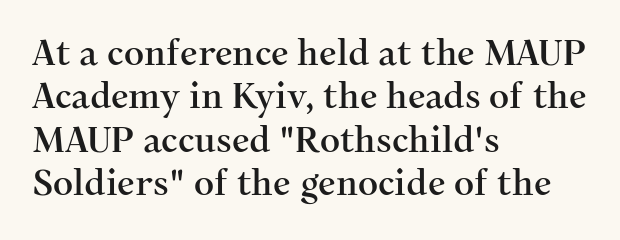
{"serif": "yes", "italic": "no", "width": "normal", "stroke_contrast": "medium", "x_height": "medium", "monospaced": "no", "underline": "no", "align": "left", "line_spacing_ratio": 1.24, "letter_spacing": "normal", "letter_spacing_em": 0.0, "glyph_px": 35}
